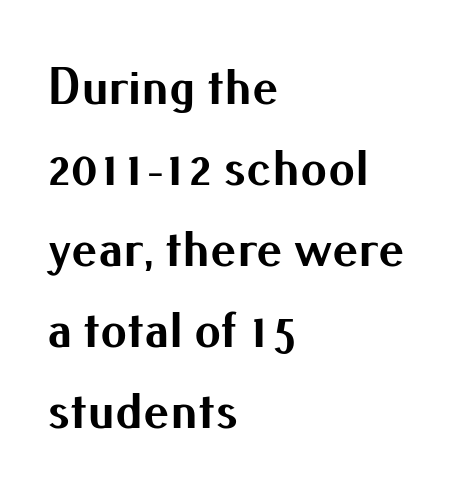
Just letters on the line, the space beneath them empty. What kind of face is this? One without serifs — a sans. Caption: multi-line text, flush left, ragged right. This sample has the flowing, uneven cadence of proportional lettering. Ordinary non-slanted type is in use.
